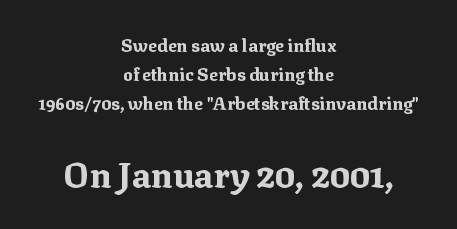
The image shows 35 px bold serif type, upright; set centered, normal line spacing (1.6x), normal letter spacing, not underlined; the second (bottom) block is 1.94x larger; medium stroke contrast and a medium x-height.
